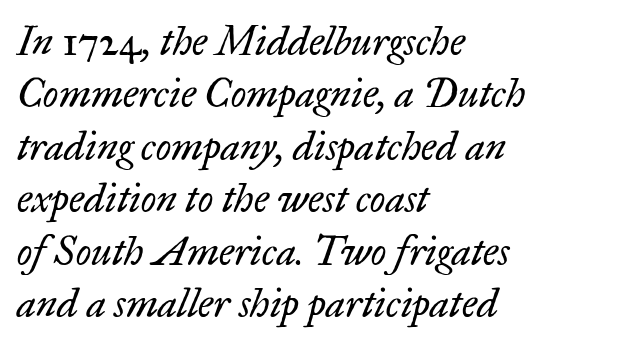
Q: Is the text bold? A: No.
Q: Is the text italic (slanted)? A: Yes, it leans right by about 17 degrees.
Q: Is the typeface a serif or a sans-serif typeface? A: Serif.
Q: Is the text underlined? A: No.
Q: How is the paragraph aligned? A: Left-aligned.
Q: Is the spacing between letters normal or unusually wide? A: Normal.
Q: Is the spacing between lines tight, normal or loose? A: Normal.
Q: Width (condensed, normal, or wide)? A: Normal.
Q: Stroke contrast? A: Low.
Q: x-height? A: Small.
Q: Monospaced? A: No.
